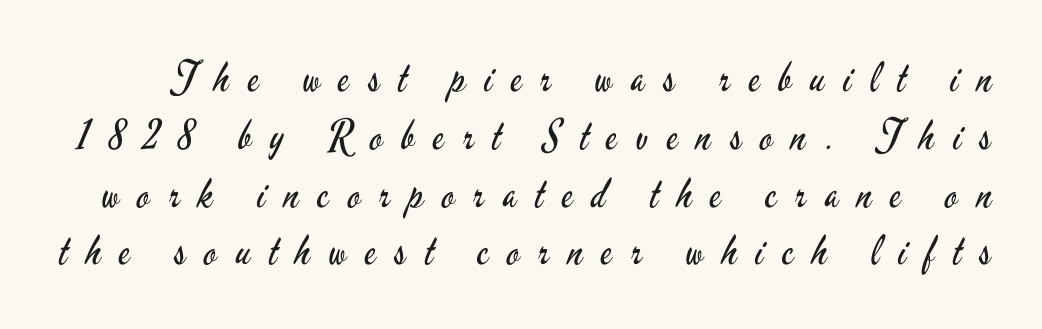
Q: Is the text bold? A: No.
Q: Is the text italic (slanted)? A: Yes.
Q: Is the typeface a serif or a sans-serif typeface? A: Sans-serif.
Q: Is the text underlined? A: No.
Q: Is the spacing between letters normal or unusually wide? A: Unusually wide.
Q: Is the spacing between lines tight, normal or loose? A: Normal.
Q: Width (condensed, normal, or wide)? A: Condensed.
Q: Stroke contrast? A: Low.
Q: x-height? A: Small.
Q: Monospaced? A: No.
